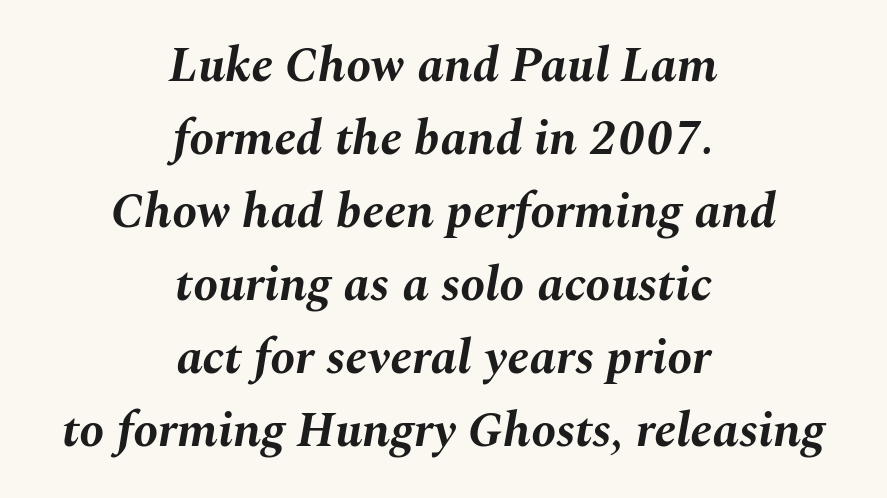
{"italic": "yes", "lean": "right", "slant_degrees": 10, "bold": "yes", "weight": "bold", "width": "normal", "stroke_contrast": "medium", "x_height": "medium", "monospaced": "no", "underline": "no", "align": "center", "line_spacing": "normal", "line_spacing_ratio": 1.46, "letter_spacing": "normal", "letter_spacing_em": 0.0, "glyph_px": 50}
